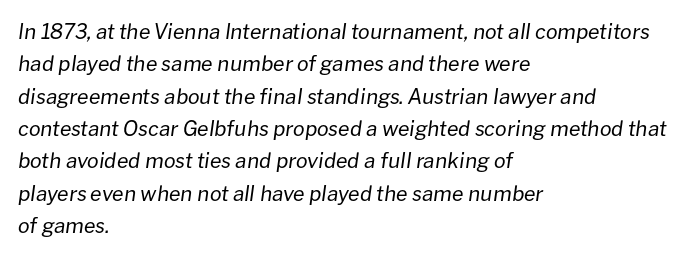
{"italic": "yes", "lean": "right", "slant_degrees": 8, "bold": "no", "underline": "no", "align": "left", "line_spacing": "normal", "line_spacing_ratio": 1.54, "letter_spacing": "normal", "letter_spacing_em": 0.0, "glyph_px": 21}
